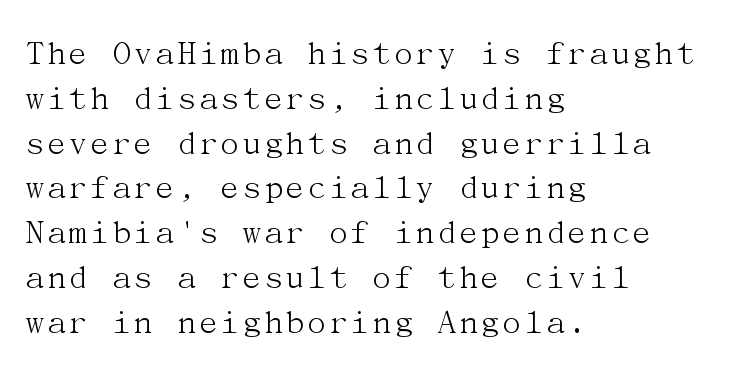
Is the type heavy? It reads as light-to-regular instead. The compositor pushed each line to the left boundary. Nobody drew a line under any word here. To sum up the face: it has serifs. Does extra space separate the letters? No, they use regular spacing. Nope, not italic — everything's standing straight.
